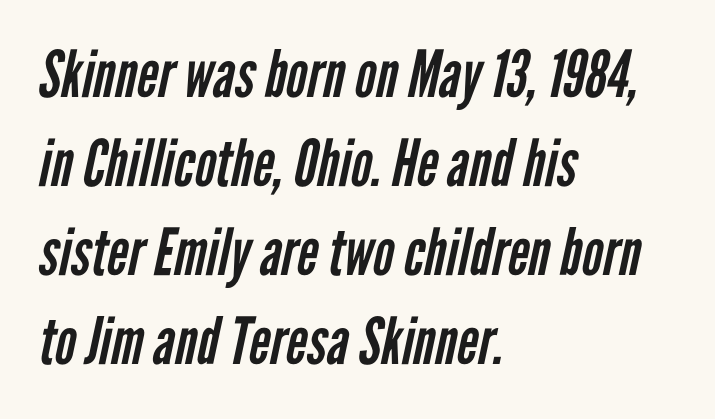
The image shows 65 px regular-weight, condensed sans-serif type; set left-aligned, normal line spacing (1.37x), normal letter spacing, not underlined; low stroke contrast and a medium x-height.
